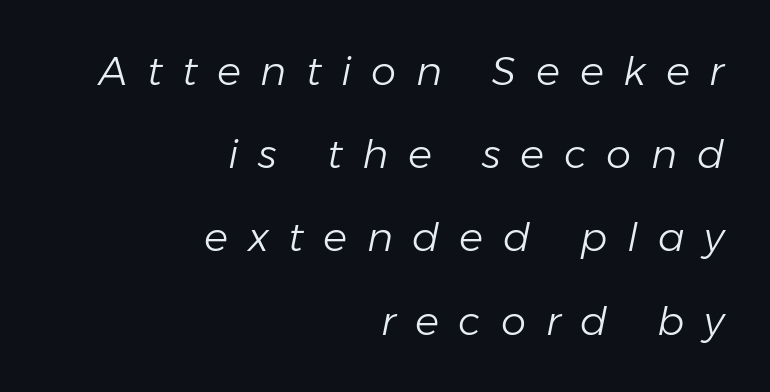
You could not count columns in this text — the font is proportionally spaced. The gaps between neighbouring characters are conspicuously large. You can tell it's italic because the verticals aren't actually vertical. How would I describe the line gaps? Wide and relaxed. The rendering anchors every line to the right-hand side. The font is comparable to plain body text, perhaps lighter.
